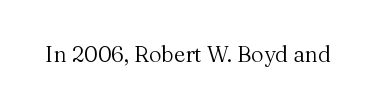
Q: Is the text bold? A: No.
Q: Is the text italic (slanted)? A: No, it is upright.
Q: Is the text underlined? A: No.
Q: Is the spacing between letters normal or unusually wide? A: Normal.
